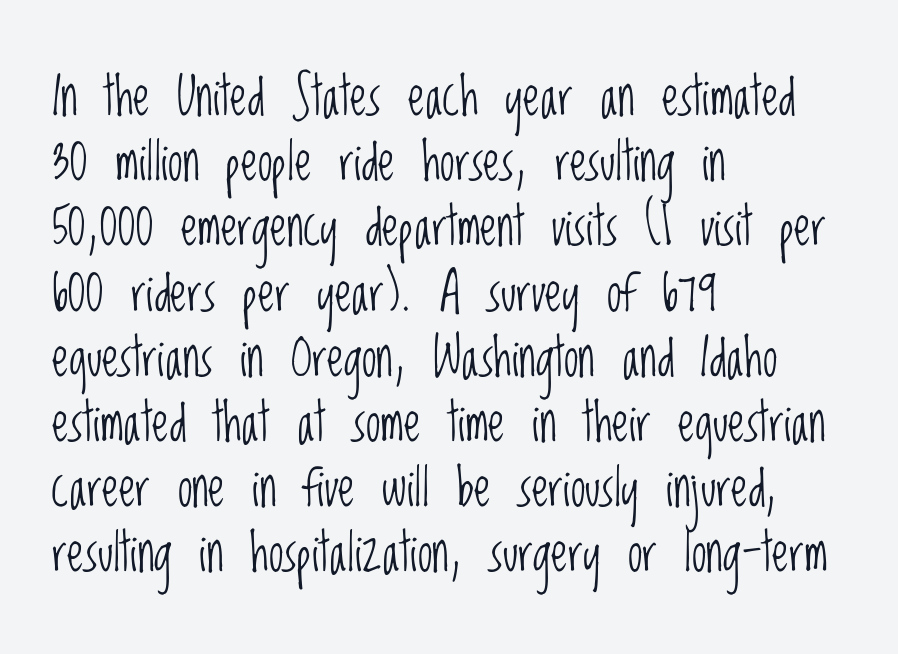
Q: Is the text bold? A: No.
Q: Is the text italic (slanted)? A: No, it is upright.
Q: Is the typeface a serif or a sans-serif typeface? A: Sans-serif.
Q: Is the text underlined? A: No.
Q: How is the paragraph aligned? A: Left-aligned.
Q: Is the spacing between letters normal or unusually wide? A: Normal.
Q: Width (condensed, normal, or wide)? A: Condensed.
Q: Stroke contrast? A: Low.
Q: x-height? A: Large.
Q: Monospaced? A: No.
